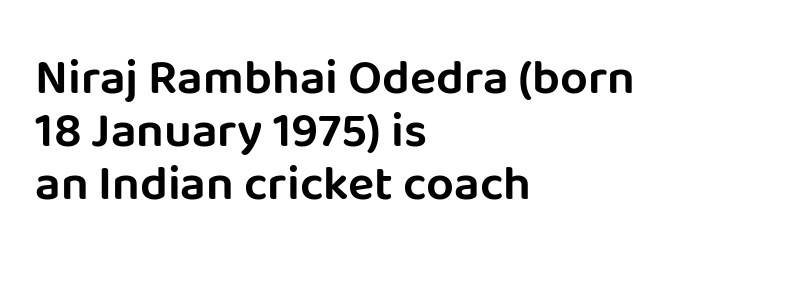
{"serif": "no", "italic": "no", "width": "normal", "stroke_contrast": "low", "x_height": "large", "monospaced": "no", "underline": "no", "align": "left", "line_spacing": "tight", "line_spacing_ratio": 1.08, "letter_spacing": "normal", "letter_spacing_em": 0.0, "glyph_px": 49}
